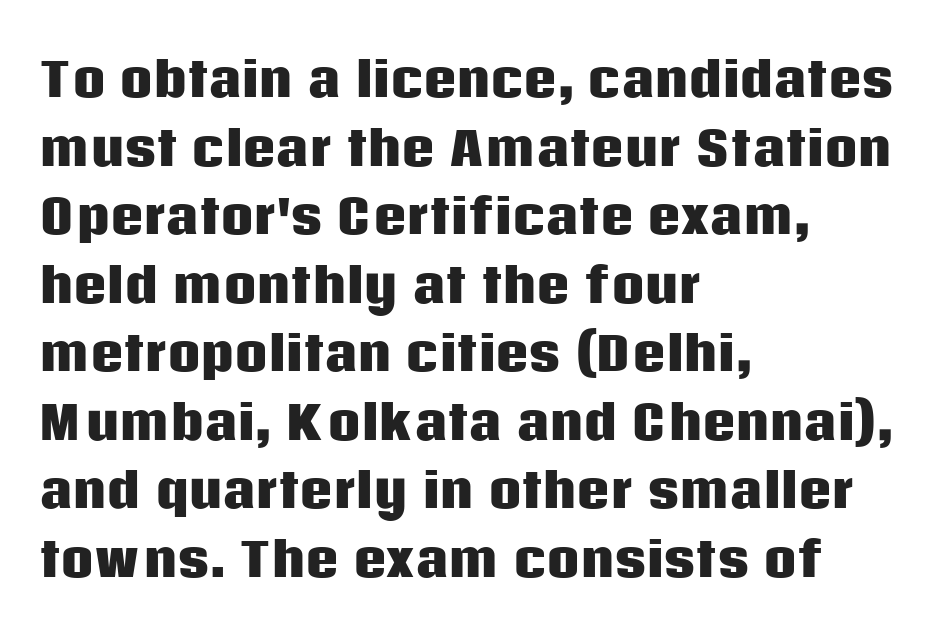
Q: Is the text bold? A: Yes.
Q: Is the text italic (slanted)? A: No, it is upright.
Q: Is the typeface a serif or a sans-serif typeface? A: Sans-serif.
Q: Is the text underlined? A: No.
Q: How is the paragraph aligned? A: Left-aligned.
Q: Is the spacing between letters normal or unusually wide? A: Normal.
Q: Is the spacing between lines tight, normal or loose? A: Normal.
Q: Width (condensed, normal, or wide)? A: Normal.
Q: Stroke contrast? A: Low.
Q: x-height? A: Large.
Q: Monospaced? A: No.
